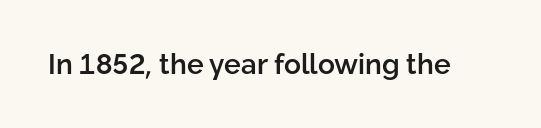
A bit beefed up — I'd call it semibold rather than bold. Look at the tracking — it's just the regular setting, nothing added. The space beneath each line is pristine and unruled. Varying glyph widths throughout — classic text-font behaviour. Typographically, this falls in the sans-serif category.
